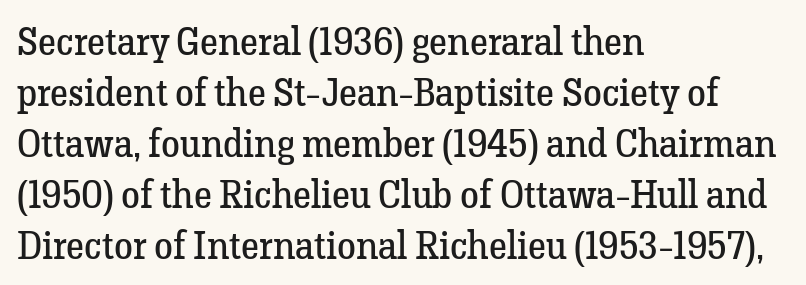
{"serif": "yes", "italic": "no", "bold": "no", "weight": "regular", "width": "normal", "stroke_contrast": "low", "x_height": "medium", "monospaced": "no", "underline": "no", "align": "left", "line_spacing": "normal", "line_spacing_ratio": 1.34, "letter_spacing": "normal", "letter_spacing_em": 0.0, "glyph_px": 38}
